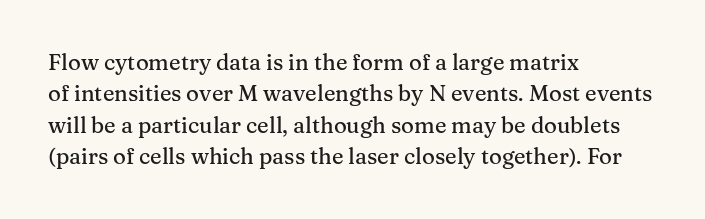
Quick note: underline off. Interline gaps are of average width in this sample. Notice how the stems are strictly vertical — no italics here. How are the letters spaced? Ordinarily, with no added tracking. The lines are quadded left.
